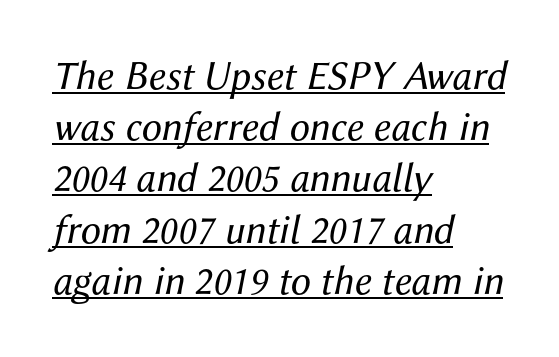
The image shows 41 px regular-weight type, italic (leaning right); set left-aligned, normal line spacing (1.25x), normal letter spacing, underlined; medium stroke contrast and a medium x-height.
